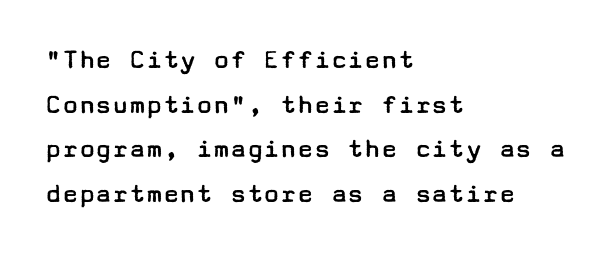
{"serif": "no", "italic": "no", "bold": "no", "weight": "regular", "width": "wide", "stroke_contrast": "low", "x_height": "medium", "underline": "no", "align": "left", "line_spacing": "normal", "line_spacing_ratio": 1.59, "letter_spacing": "normal", "letter_spacing_em": 0.0, "glyph_px": 28}
